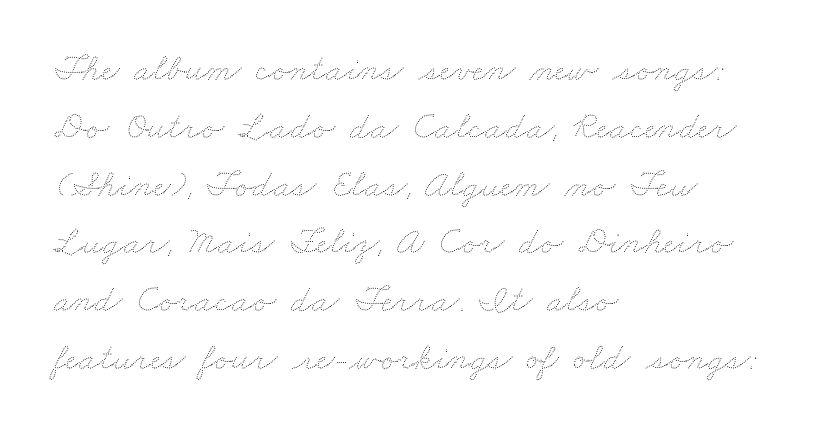
The image shows 38 px thin, wide type; set left-aligned, normal line spacing (1.52x), normal letter spacing, not underlined; medium stroke contrast and a small x-height.
